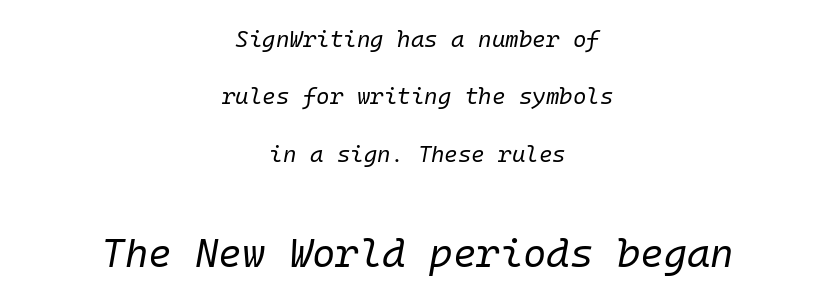
Q: Is the text bold? A: No.
Q: Is the text italic (slanted)? A: Yes, it leans right by about 10 degrees.
Q: Is the text underlined? A: No.
Q: How is the paragraph aligned? A: Centered.
Q: Is the spacing between letters normal or unusually wide? A: Normal.
Q: Is the spacing between lines tight, normal or loose? A: Loose.
Q: Which block of text is set in a larger size, the first (top) or the second (bottom)? A: The second (bottom) one.
Q: Width (condensed, normal, or wide)? A: Normal.
Q: Stroke contrast? A: Low.
Q: x-height? A: Medium.
Q: Monospaced? A: Yes.
